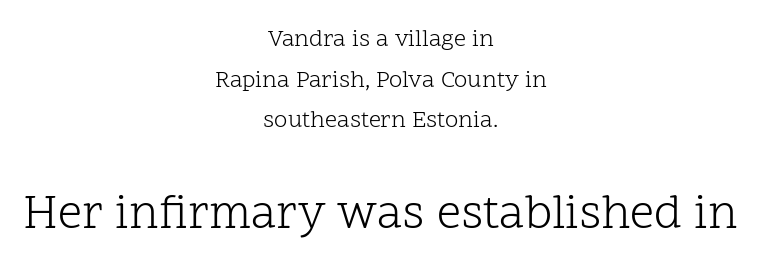
The image shows 48 px light serif type, upright; set centered, normal line spacing (1.69x), normal letter spacing, not underlined; the second (bottom) block is 2.0x larger; low stroke contrast and a medium x-height.
